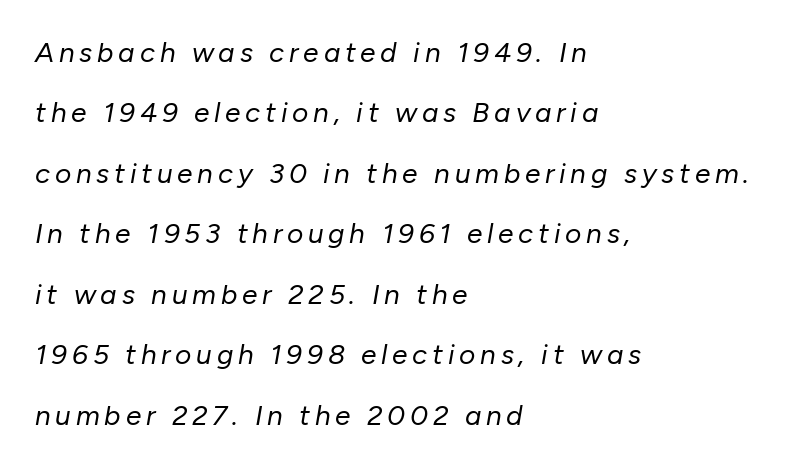
The image shows 28 px regular-weight type, italic (leaning right); set left-aligned, loose line spacing (2.16x), not underlined; low stroke contrast and a medium x-height.
